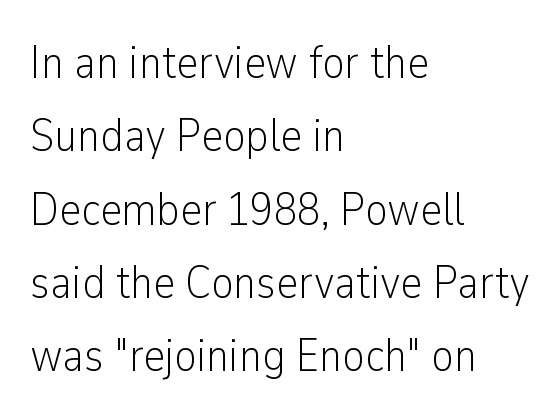
Q: Is the text bold? A: No.
Q: Is the text italic (slanted)? A: No, it is upright.
Q: Is the typeface a serif or a sans-serif typeface? A: Sans-serif.
Q: Is the text underlined? A: No.
Q: How is the paragraph aligned? A: Left-aligned.
Q: Is the spacing between letters normal or unusually wide? A: Normal.
Q: Is the spacing between lines tight, normal or loose? A: Normal.
Q: Width (condensed, normal, or wide)? A: Condensed.
Q: Stroke contrast? A: Low.
Q: x-height? A: Medium.
Q: Monospaced? A: No.
